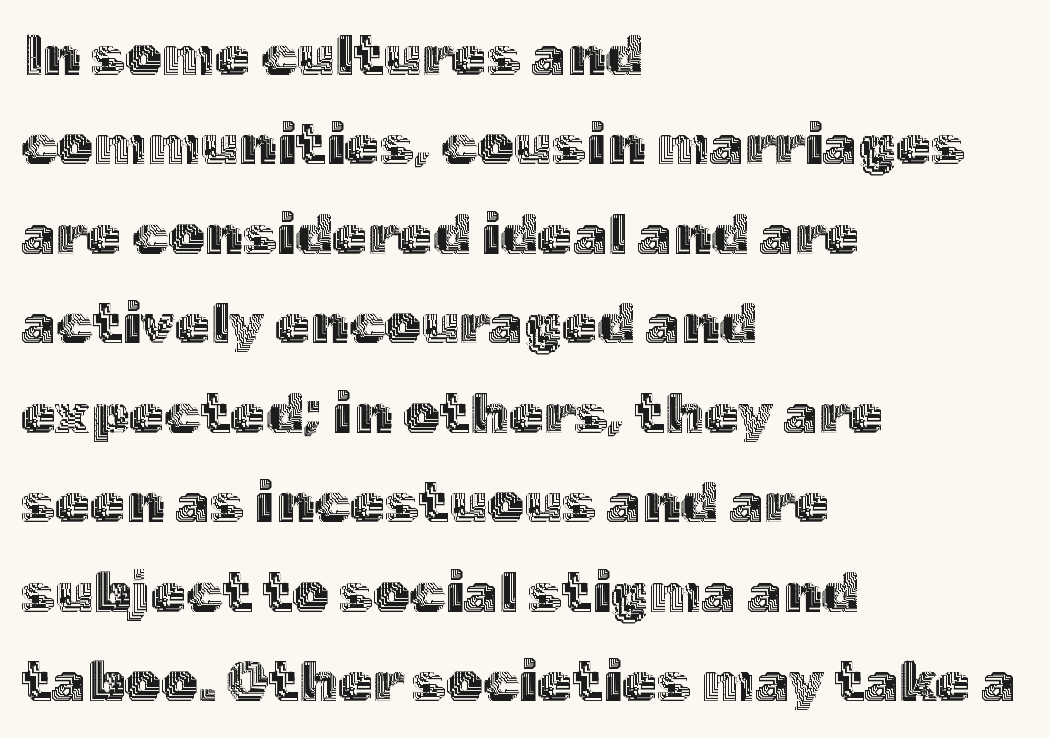
{"italic": "no", "width": "normal", "x_height": "medium", "monospaced": "no", "underline": "no", "align": "left", "line_spacing": "normal", "line_spacing_ratio": 1.57, "letter_spacing": "normal", "letter_spacing_em": 0.0, "glyph_px": 57}
